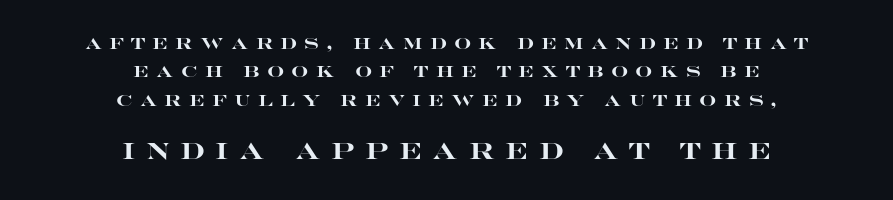
The image shows 22 px bold type, upright; set centered, line spacing 1.89x, unusually wide letter spacing (+0.48 em), not underlined; the second (bottom) block is 1.47x larger.
